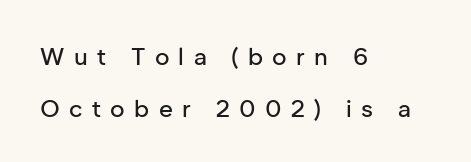
Display-style spreading of the glyphs; the letterfit is very open. Descender tails drop into unmarked territory. If you drew a line through each stem, it would be perfectly vertical. The ragged edge is on the right, which tells us the setting is flush left. Each new line begins a long way beneath the previous one.
